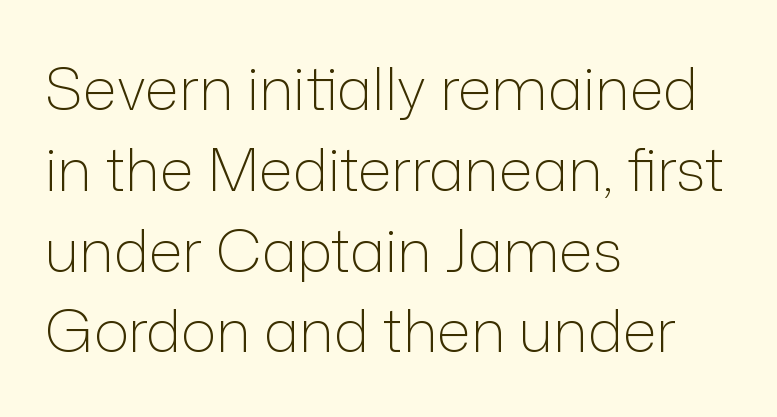
The string is rendered with underlining switched off. Glyph-to-glyph distance matches everyday printed text. Note the varied advance widths — an 'i' is clearly narrower than an 'm'. One-word summary of the alignment: left.
